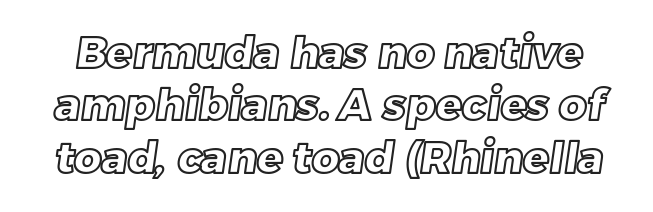
{"width": "normal", "x_height": "large", "monospaced": "no", "underline": "no", "line_spacing_ratio": 1.22, "letter_spacing": "normal", "letter_spacing_em": 0.0, "glyph_px": 43}
